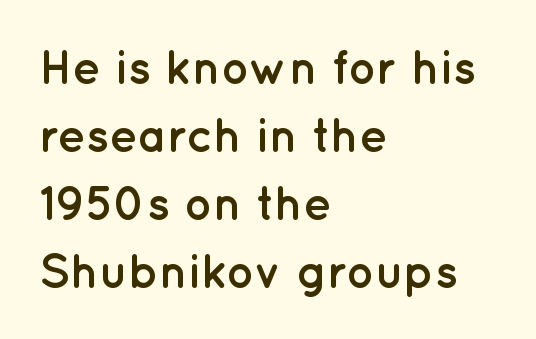
{"serif": "no", "italic": "no", "bold": "yes", "weight": "semibold", "width": "normal", "stroke_contrast": "low", "x_height": "medium", "monospaced": "no", "underline": "no", "align": "left", "line_spacing": "normal", "line_spacing_ratio": 1.45, "letter_spacing": "normal", "letter_spacing_em": 0.0, "glyph_px": 47}
